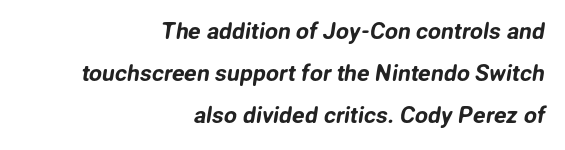
The image shows 23 px text type; set right-aligned, line spacing 1.82x, normal letter spacing, not underlined.
